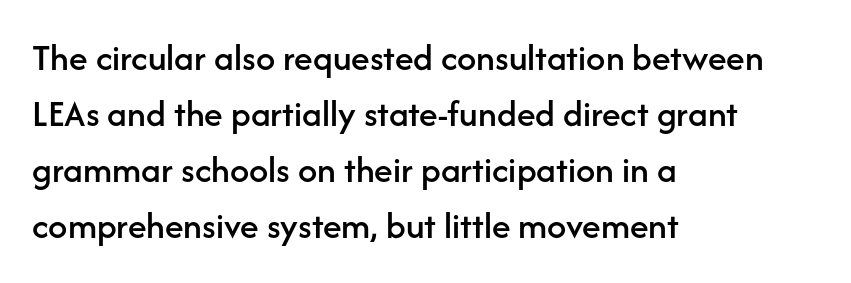
{"serif": "no", "italic": "no", "width": "normal", "stroke_contrast": "low", "x_height": "medium", "monospaced": "no", "underline": "no", "align": "left", "line_spacing": "normal", "line_spacing_ratio": 1.47, "letter_spacing": "normal", "letter_spacing_em": 0.0, "glyph_px": 38}
